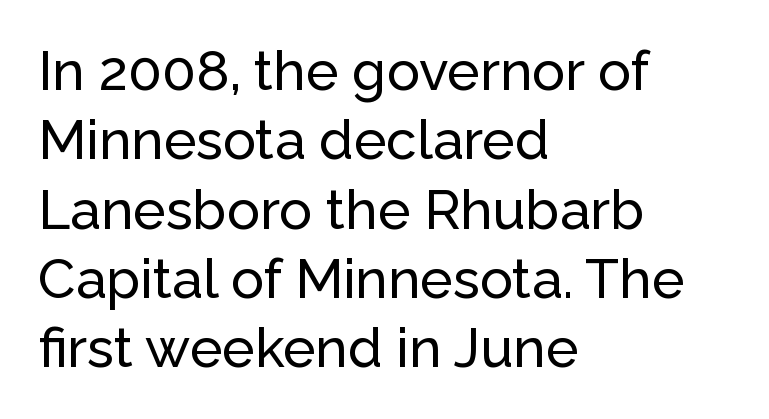
The designer left line spacing at the default. Check the space under the baseline: it is left empty. The face used here is a sans, in the tradition of grotesques and geometrics. The passage shown is typed in a proportional face where columns would drift. The horizontal fit of the characters is conventional and even. A typesetter would mark this as roman, not italic.
